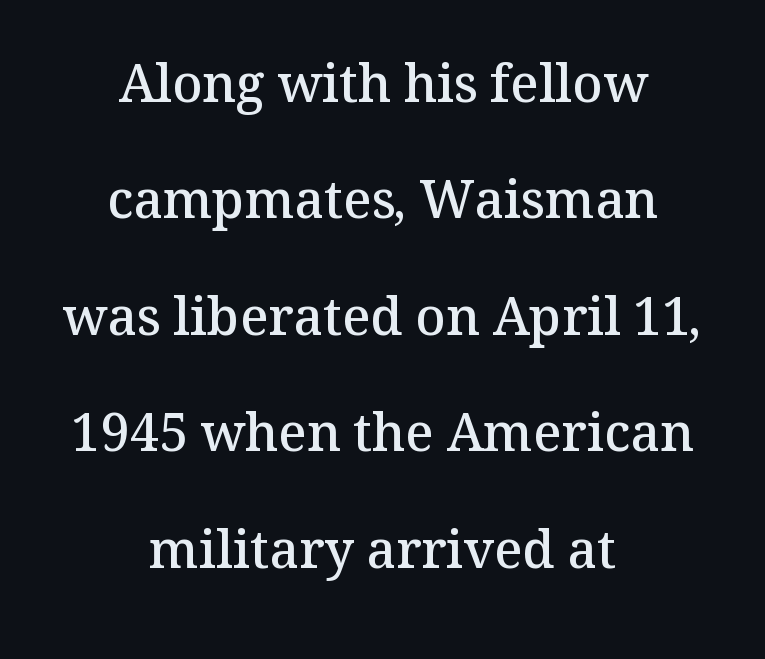
Q: Is the text bold? A: Semi-bold.
Q: Is the text italic (slanted)? A: No, it is upright.
Q: Is the typeface a serif or a sans-serif typeface? A: Serif.
Q: Is the text underlined? A: No.
Q: How is the paragraph aligned? A: Centered.
Q: Is the spacing between letters normal or unusually wide? A: Normal.
Q: Is the spacing between lines tight, normal or loose? A: Loose.
Q: Width (condensed, normal, or wide)? A: Normal.
Q: Stroke contrast? A: Medium.
Q: x-height? A: Medium.
Q: Monospaced? A: No.
